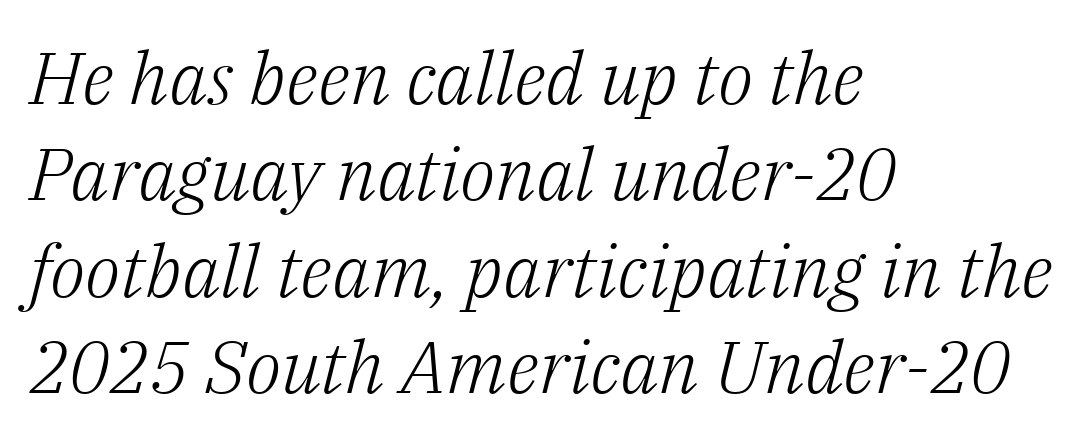
{"serif": "yes", "italic": "yes", "lean": "right", "slant_degrees": 14, "bold": "no", "weight": "light", "width": "normal", "stroke_contrast": "low", "x_height": "medium", "monospaced": "no", "underline": "no", "align": "left", "line_spacing": "normal", "line_spacing_ratio": 1.32, "letter_spacing": "normal", "letter_spacing_em": 0.0, "glyph_px": 73}
